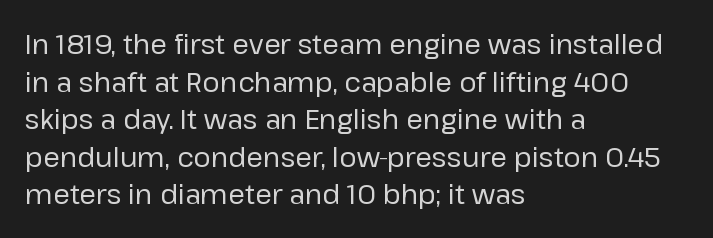
The image shows 27 px text type, upright; set left-aligned, normal line spacing (1.39x), normal letter spacing, not underlined.
